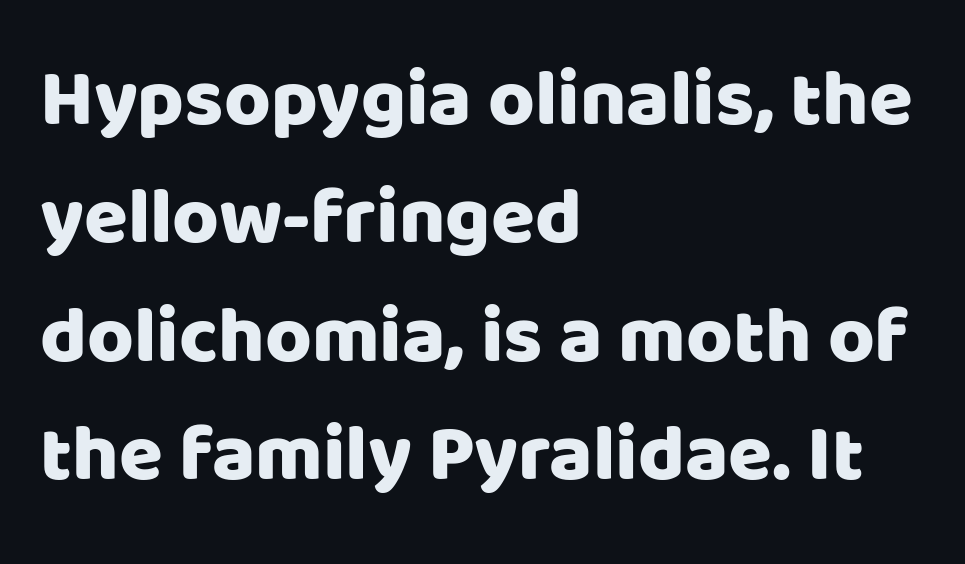
Q: Is the text italic (slanted)? A: No, it is upright.
Q: Is the typeface a serif or a sans-serif typeface? A: Sans-serif.
Q: Is the text underlined? A: No.
Q: How is the paragraph aligned? A: Left-aligned.
Q: Is the spacing between letters normal or unusually wide? A: Normal.
Q: Is the spacing between lines tight, normal or loose? A: Normal.
Q: Width (condensed, normal, or wide)? A: Normal.
Q: Stroke contrast? A: Low.
Q: x-height? A: Large.
Q: Monospaced? A: No.
